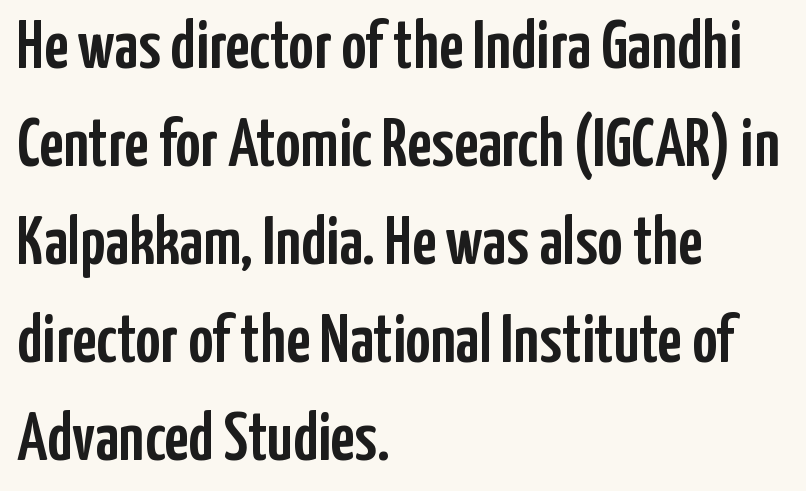
Q: Is the text italic (slanted)? A: No, it is upright.
Q: Is the typeface a serif or a sans-serif typeface? A: Sans-serif.
Q: Is the text underlined? A: No.
Q: How is the paragraph aligned? A: Left-aligned.
Q: Is the spacing between letters normal or unusually wide? A: Normal.
Q: Is the spacing between lines tight, normal or loose? A: Normal.
Q: Width (condensed, normal, or wide)? A: Condensed.
Q: Stroke contrast? A: Low.
Q: x-height? A: Medium.
Q: Monospaced? A: No.
